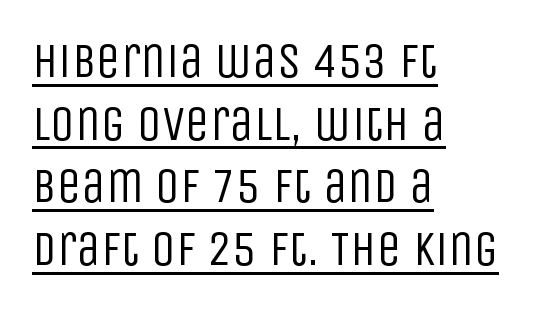
You could not count columns in this text — the font is proportionally spaced. Posture: straight, roman, zero tilt. Vertically, the passage feels balanced, rows spaced as you'd expect. The face used here is a sans, in the tradition of grotesques and geometrics.
